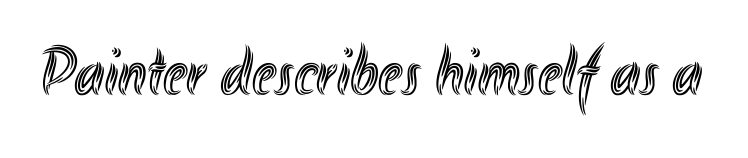
The face used here is proportionally spaced, like ordinary book or web type. Short note: letters normally spaced. This rendering features lettering with no underline.
